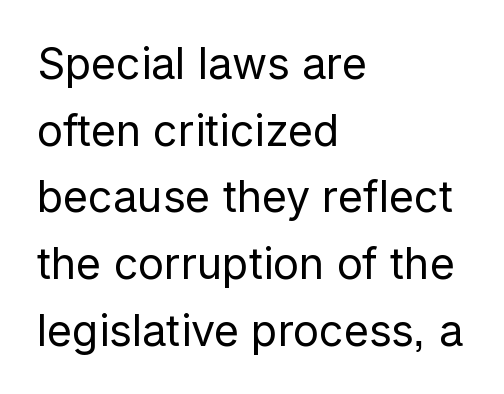
Nothing sits at the stroke ends, so this counts as sans-serif. The letters advance in unequal steps, a hallmark of proportional type. Here the glyphs are tracked normally, forming tight word shapes. The lettering stays uniformly vertical, giving the passage a roman look. The face looks like a standard text weight, possibly lighter. This rendering uses left alignment, leaving the right contour irregular.
